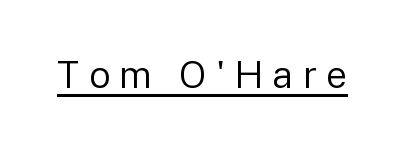
Ascenders rise straight up at ninety degrees. Each stroke keeps to a modest, everyday thickness or less. Looks like regular typesetting: each glyph gets only the width it needs. This is sans-serif lettering, the kind often seen on screens and signage. Each word looks stretched out because of the extra space between its letters.
